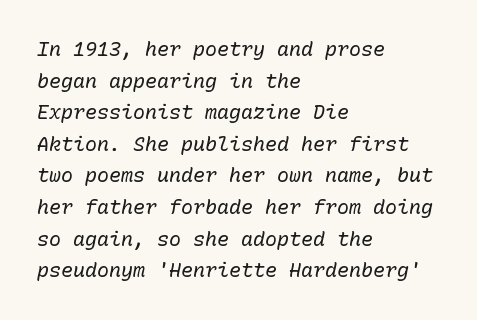
Q: Is the text bold? A: No.
Q: Is the text italic (slanted)? A: Yes, it leans right by about 10 degrees.
Q: Is the text underlined? A: No.
Q: How is the paragraph aligned? A: Left-aligned.
Q: Is the spacing between letters normal or unusually wide? A: Normal.
Q: Is the spacing between lines tight, normal or loose? A: Normal.
